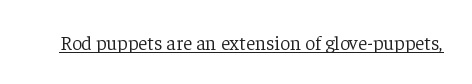
Between one letter and the next there's only the usual sliver of space. A roman cut, with each character standing at attention. The rendered words wear a rule along their underside. Heaviness? Minimal to ordinary, like unemphasized prose.
